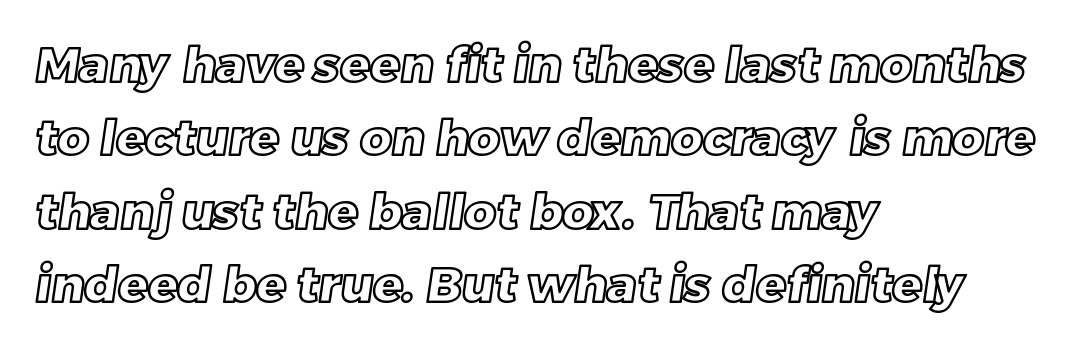
{"width": "normal", "x_height": "large", "monospaced": "no", "underline": "no", "align": "left", "line_spacing": "normal", "line_spacing_ratio": 1.5, "letter_spacing": "normal", "letter_spacing_em": 0.0, "glyph_px": 49}
